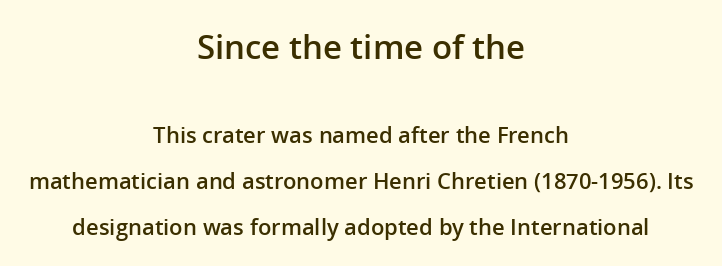
The image shows 33 px semibold sans-serif type, upright; set centered, loose line spacing (2.1x), normal letter spacing, not underlined; the first (top) block is 1.5x larger; low stroke contrast and a medium x-height.
